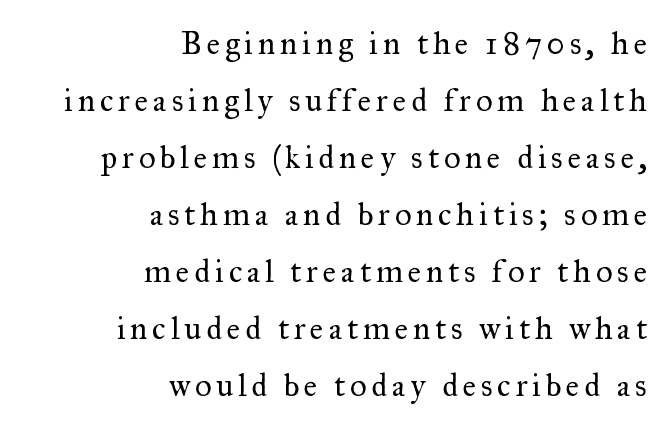
{"serif": "yes", "italic": "no", "bold": "no", "weight": "regular", "width": "normal", "stroke_contrast": "medium", "x_height": "small", "monospaced": "no", "underline": "no", "align": "right", "line_spacing_ratio": 1.78, "glyph_px": 32}
